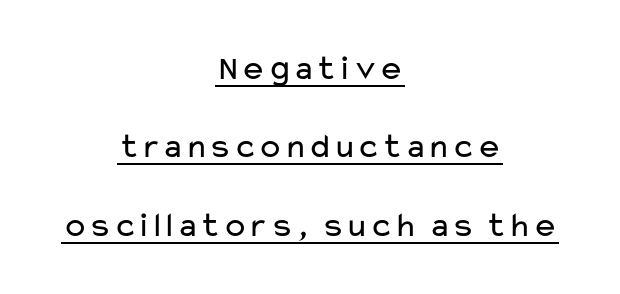
Q: Is the text bold? A: No.
Q: Is the text italic (slanted)? A: No, it is upright.
Q: Is the typeface a serif or a sans-serif typeface? A: Sans-serif.
Q: Is the text underlined? A: Yes.
Q: How is the paragraph aligned? A: Centered.
Q: Is the spacing between letters normal or unusually wide? A: Normal.
Q: Is the spacing between lines tight, normal or loose? A: Loose.
Q: Width (condensed, normal, or wide)? A: Wide.
Q: Stroke contrast? A: Low.
Q: x-height? A: Medium.
Q: Monospaced? A: No.
